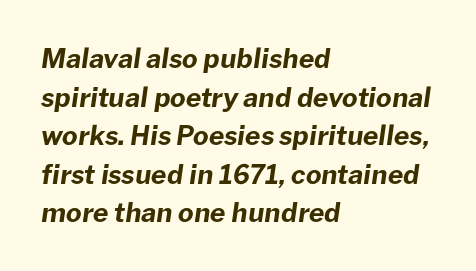
Q: Is the text bold? A: Yes.
Q: Is the text italic (slanted)? A: Yes, it leans right by about 8 degrees.
Q: Is the text underlined? A: No.
Q: How is the paragraph aligned? A: Left-aligned.
Q: Is the spacing between letters normal or unusually wide? A: Normal.
Q: Is the spacing between lines tight, normal or loose? A: Normal.
